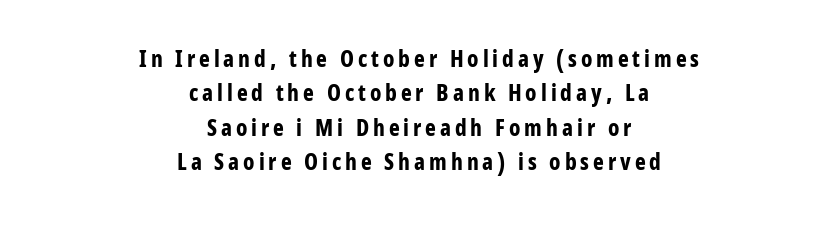
Pretty heavy lettering here — definitely bold. Does the copy run flush right? No — it is centered line by line. Interline gaps are of average width in this sample. Descenders hang freely into open space.
